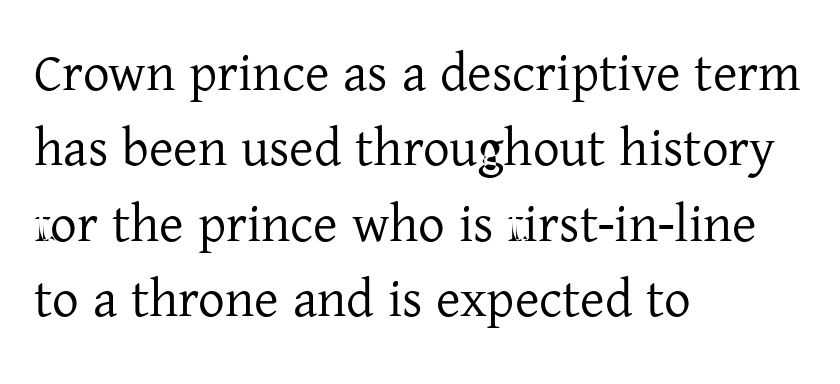
Alignment: flush left. Is this a heavy cut? Hardly; it is regular or lighter. No italicization has been applied; the sample stays upright. Each letter keeps its own natural width here, so spacing adapts to shape.
